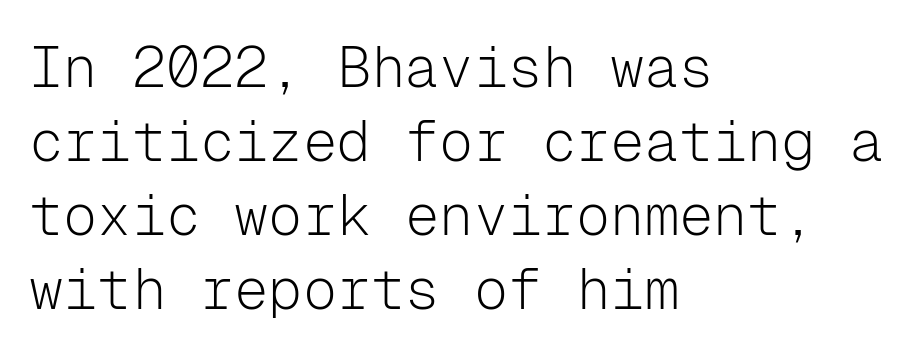
The image shows 57 px light sans-serif type, upright, monospaced; set left-aligned, normal line spacing (1.3x), normal letter spacing, not underlined; low stroke contrast and a medium x-height.
